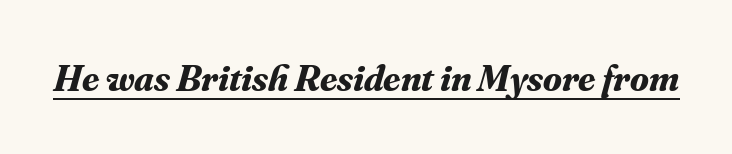
{"serif": "yes", "italic": "yes", "lean": "right", "slant_degrees": 16, "bold": "yes", "weight": "bold", "width": "normal", "stroke_contrast": "medium", "x_height": "small", "monospaced": "no", "underline": "yes", "letter_spacing": "normal", "letter_spacing_em": 0.0, "glyph_px": 38}
